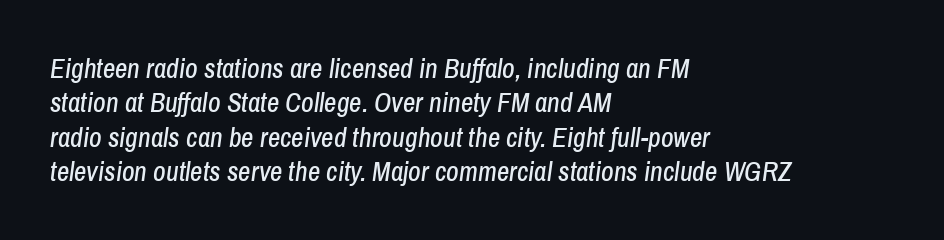
Line starts are locked; line ends wander. The foot of each line stays bare and open. The glyphs look as if they've been sheared to an angle. The rendering keeps characters at their native spacing. Vertical spacing — default.
